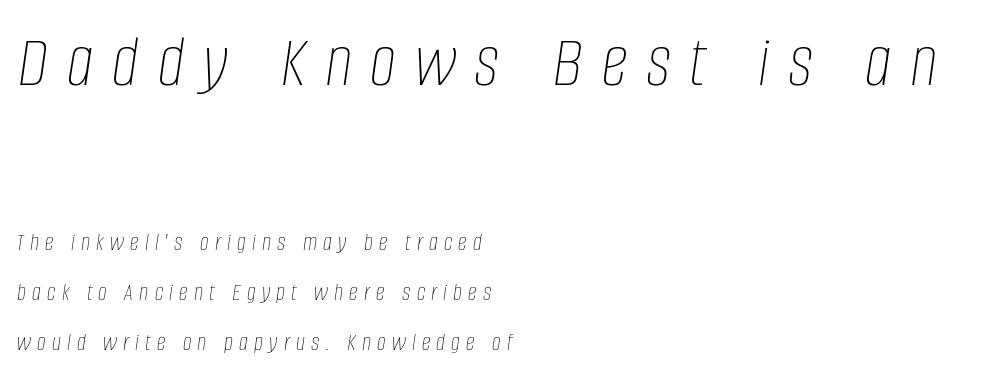
Q: Is the text bold? A: No.
Q: Is the text italic (slanted)? A: Yes, it leans right by about 8 degrees.
Q: Is the text underlined? A: No.
Q: How is the paragraph aligned? A: Left-aligned.
Q: Is the spacing between letters normal or unusually wide? A: Unusually wide.
Q: Is the spacing between lines tight, normal or loose? A: Loose.
Q: Which block of text is set in a larger size, the first (top) or the second (bottom)? A: The first (top) one.
Q: Width (condensed, normal, or wide)? A: Condensed.
Q: Stroke contrast? A: Low.
Q: x-height? A: Large.
Q: Monospaced? A: No.
